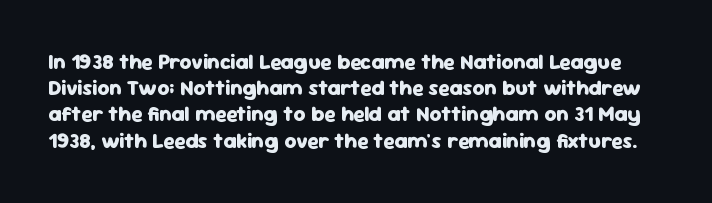
The image shows 21 px bold type, upright; set normal line spacing (1.25x), normal letter spacing, not underlined.
